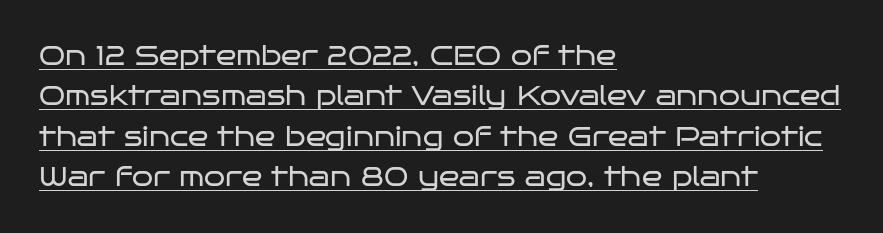
{"italic": "no", "bold": "no", "underline": "yes", "align": "left", "line_spacing": "normal", "line_spacing_ratio": 1.5, "letter_spacing": "normal", "letter_spacing_em": 0.0, "glyph_px": 27}
